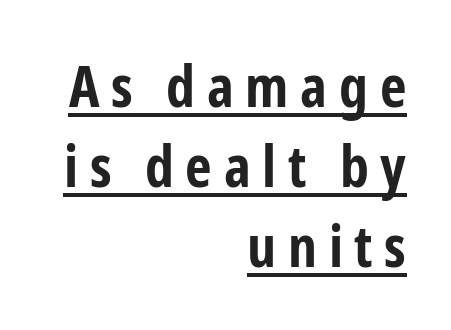
{"serif": "no", "italic": "no", "bold": "yes", "weight": "bold", "width": "condensed", "stroke_contrast": "low", "x_height": "medium", "monospaced": "no", "underline": "yes", "align": "right", "line_spacing": "normal", "line_spacing_ratio": 1.38, "letter_spacing": "wide", "letter_spacing_em": 0.2, "glyph_px": 58}
